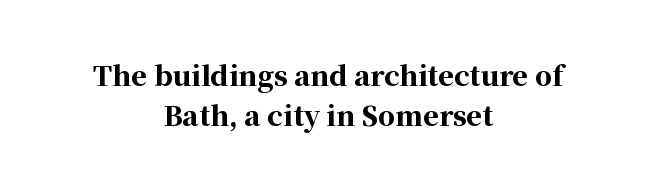
{"italic": "no", "bold": "yes", "underline": "no", "align": "center", "line_spacing": "normal", "line_spacing_ratio": 1.47, "letter_spacing": "normal", "letter_spacing_em": 0.0, "glyph_px": 27}
